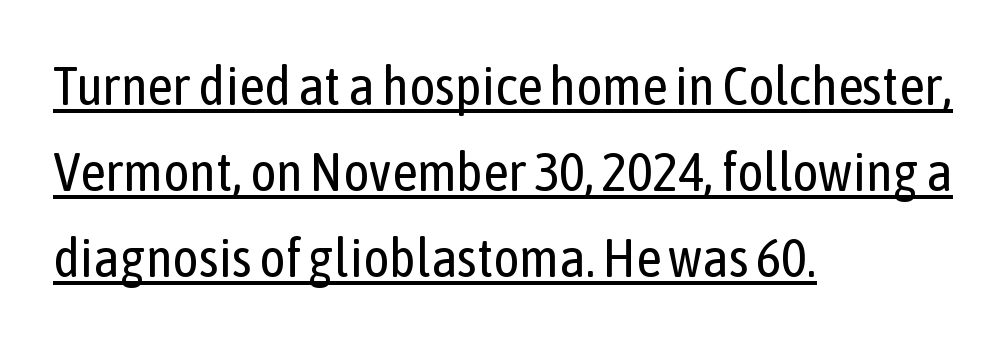
{"serif": "no", "italic": "no", "bold": "no", "weight": "regular", "width": "condensed", "stroke_contrast": "low", "x_height": "medium", "monospaced": "no", "underline": "yes", "align": "left", "line_spacing": "normal", "line_spacing_ratio": 1.56, "letter_spacing": "normal", "letter_spacing_em": 0.0, "glyph_px": 55}
